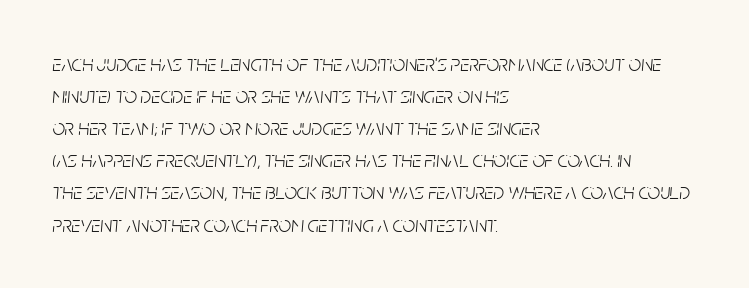
Q: Is the text bold? A: No.
Q: Is the text italic (slanted)? A: Yes, it leans right by about 5 degrees.
Q: Is the text underlined? A: No.
Q: How is the paragraph aligned? A: Left-aligned.
Q: Is the spacing between letters normal or unusually wide? A: Normal.
Q: Is the spacing between lines tight, normal or loose? A: Normal.
